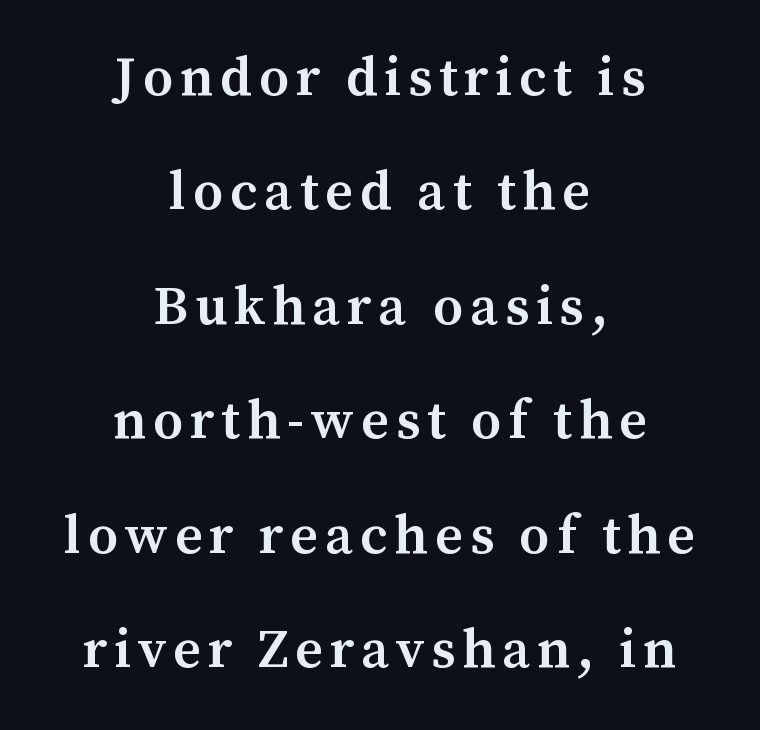
{"serif": "yes", "italic": "no", "bold": "semi", "weight": "semibold", "width": "normal", "stroke_contrast": "medium", "x_height": "medium", "monospaced": "no", "underline": "no", "align": "center", "line_spacing": "loose", "line_spacing_ratio": 2.08, "glyph_px": 55}
